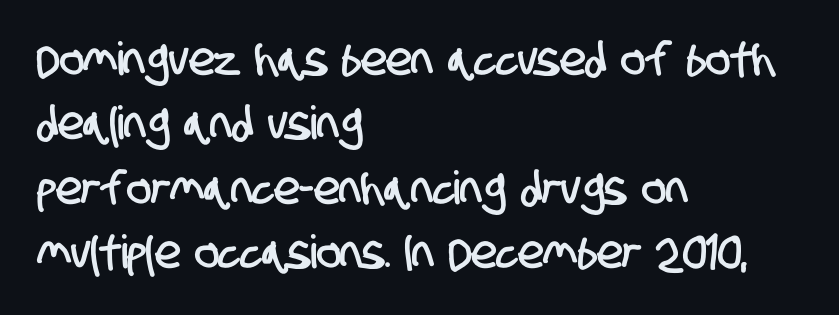
The image shows 46 px condensed sans-serif type; set left-aligned, normal line spacing (1.4x), normal letter spacing, not underlined; low stroke contrast and a large x-height.
